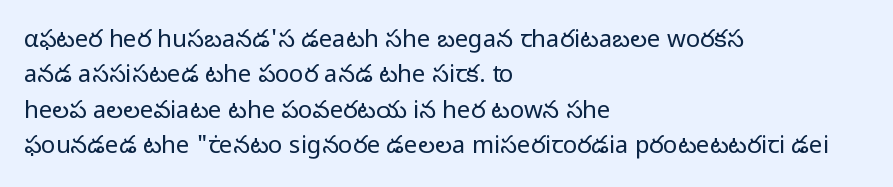
Q: Is the text bold? A: No.
Q: Is the text italic (slanted)? A: No, it is upright.
Q: Is the text underlined? A: No.
Q: How is the paragraph aligned? A: Left-aligned.
Q: Is the spacing between letters normal or unusually wide? A: Normal.
Q: Is the spacing between lines tight, normal or loose? A: Normal.
